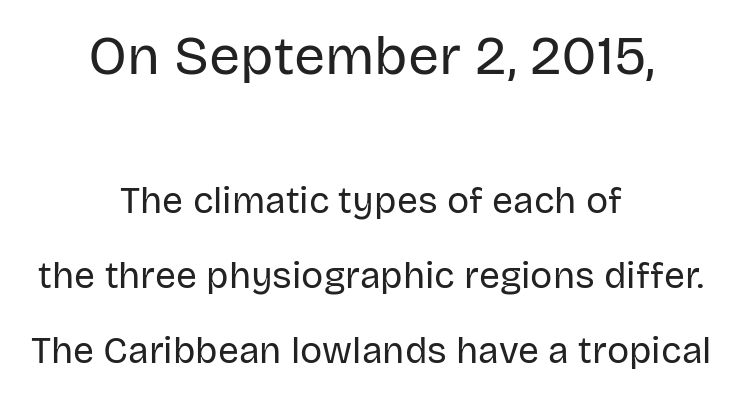
Counters stay open thanks to moderate or lighter strokes. Scale decreases going downward across the two blocks. A typesetter would label this face a sans. The line texture is even and compact thanks to regular tracking.
